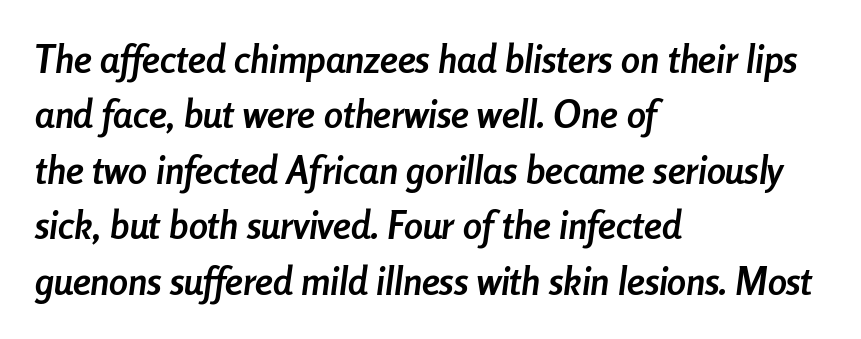
You could not count columns in this text — the font is proportionally spaced. The gaps between neighbouring characters are ordinary and unremarkable. Emphasis by weight is at full strength: bold. Each new line begins a customary step beneath the previous one. The whole block is typeset with a tilt. Does the copy run flush right? No — it runs flush left.
